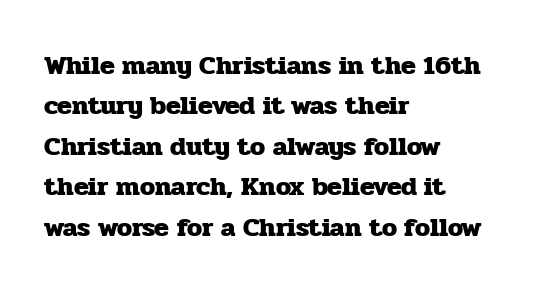
Look at the tracking — it's just the regular setting, nothing added. A classic flush-left, rag-right setting is used for this passage. Lines of text with bare space underneath. The font's upright variant was chosen for this text.
